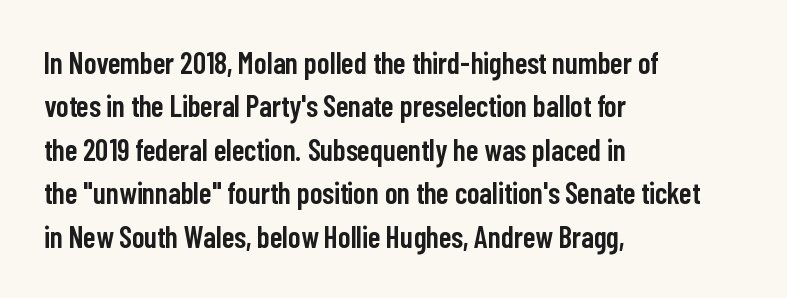
In terms of leading, this rendering sits right in the middle. A fair bit of extra ink — the face is semibold, not bold. Rendered with straight, roman letterforms. Note the varied advance widths — an 'i' is clearly narrower than an 'm'.
